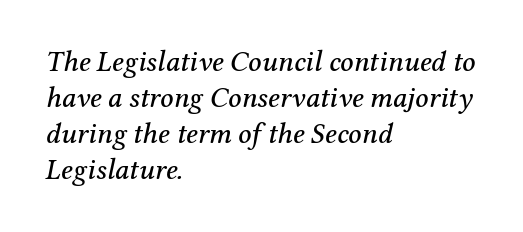
{"serif": "yes", "italic": "yes", "lean": "right", "slant_degrees": 12, "width": "normal", "stroke_contrast": "medium", "x_height": "medium", "monospaced": "no", "underline": "no", "align": "left", "line_spacing_ratio": 1.24, "letter_spacing": "normal", "letter_spacing_em": 0.0, "glyph_px": 29}
